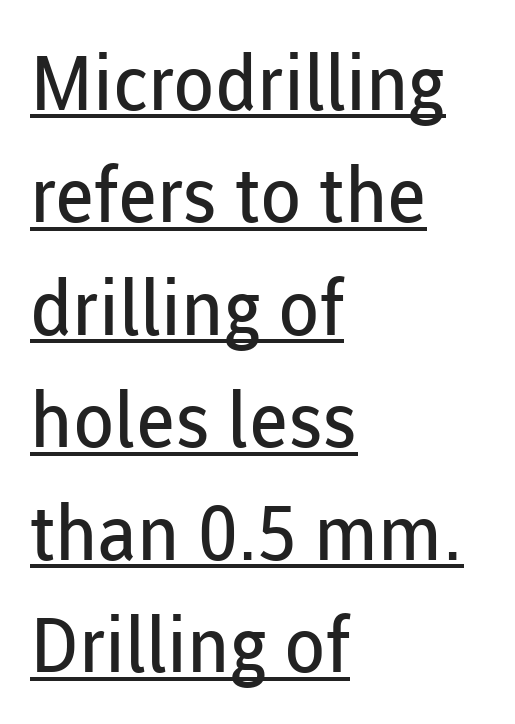
Q: Is the text bold? A: No.
Q: Is the text italic (slanted)? A: No, it is upright.
Q: Is the typeface a serif or a sans-serif typeface? A: Sans-serif.
Q: Is the text underlined? A: Yes.
Q: How is the paragraph aligned? A: Left-aligned.
Q: Is the spacing between letters normal or unusually wide? A: Normal.
Q: Is the spacing between lines tight, normal or loose? A: Normal.
Q: Width (condensed, normal, or wide)? A: Normal.
Q: Stroke contrast? A: Low.
Q: x-height? A: Medium.
Q: Monospaced? A: No.
